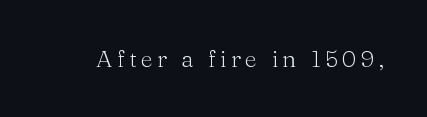
Only glyphs here, with clear space below each row. Posture: upright roman. The font is comparable to plain body text, perhaps lighter.
